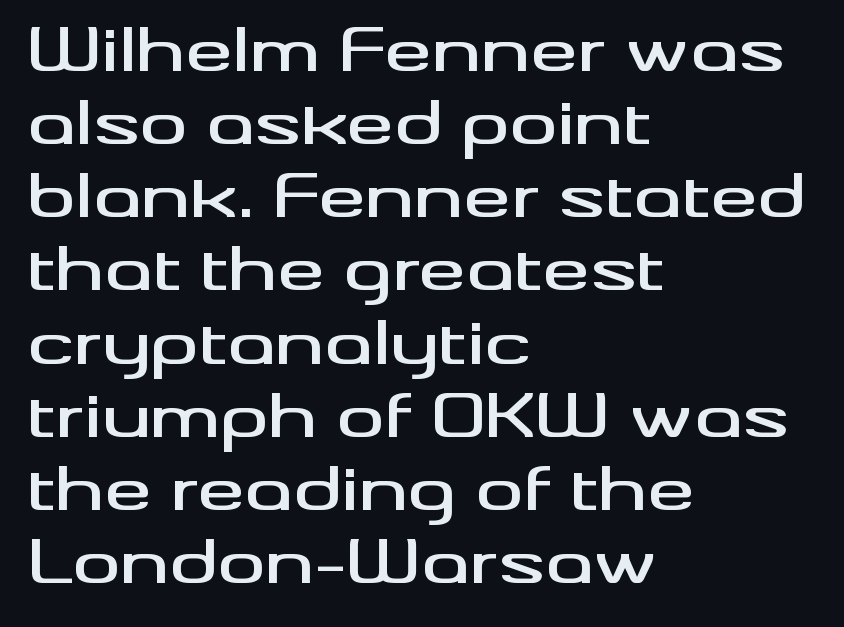
{"serif": "no", "italic": "no", "width": "wide", "stroke_contrast": "medium", "x_height": "small", "monospaced": "no", "underline": "no", "align": "left", "line_spacing_ratio": 1.24, "letter_spacing": "normal", "letter_spacing_em": 0.0, "glyph_px": 59}
